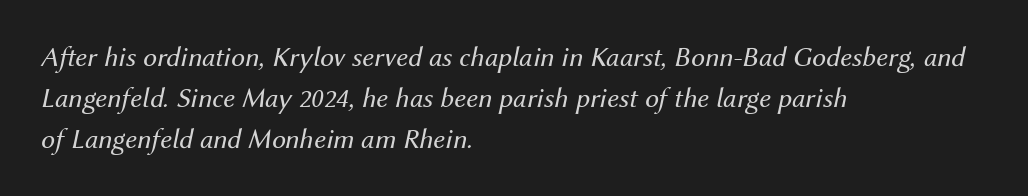
{"italic": "yes", "lean": "right", "slant_degrees": 12, "bold": "no", "weight": "regular", "width": "normal", "stroke_contrast": "medium", "x_height": "medium", "monospaced": "no", "underline": "no", "align": "left", "line_spacing": "normal", "line_spacing_ratio": 1.47, "letter_spacing": "normal", "letter_spacing_em": 0.0, "glyph_px": 28}
